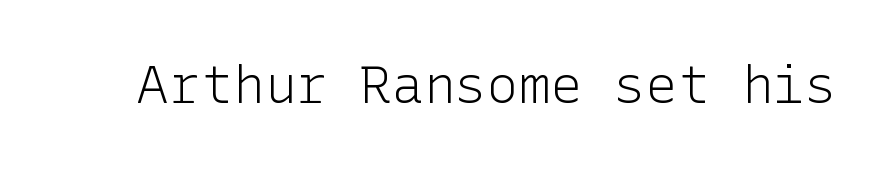
Check under the words: just untouched page. You could call the tracking neutral — neither tight nor loose. Is there any slant? The stems are plumb. A light-to-regular cut is what we see here. Font category for this specimen: sans-serif.
